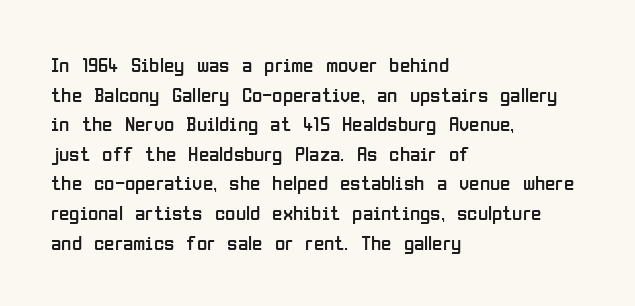
Quick note: underline off. Do the letters lean? They stand straight. The text block is weighted toward the left margin, trailing off unevenly rightward. This rendering leaves character spacing at its baseline value. Vertical spacing — default.
